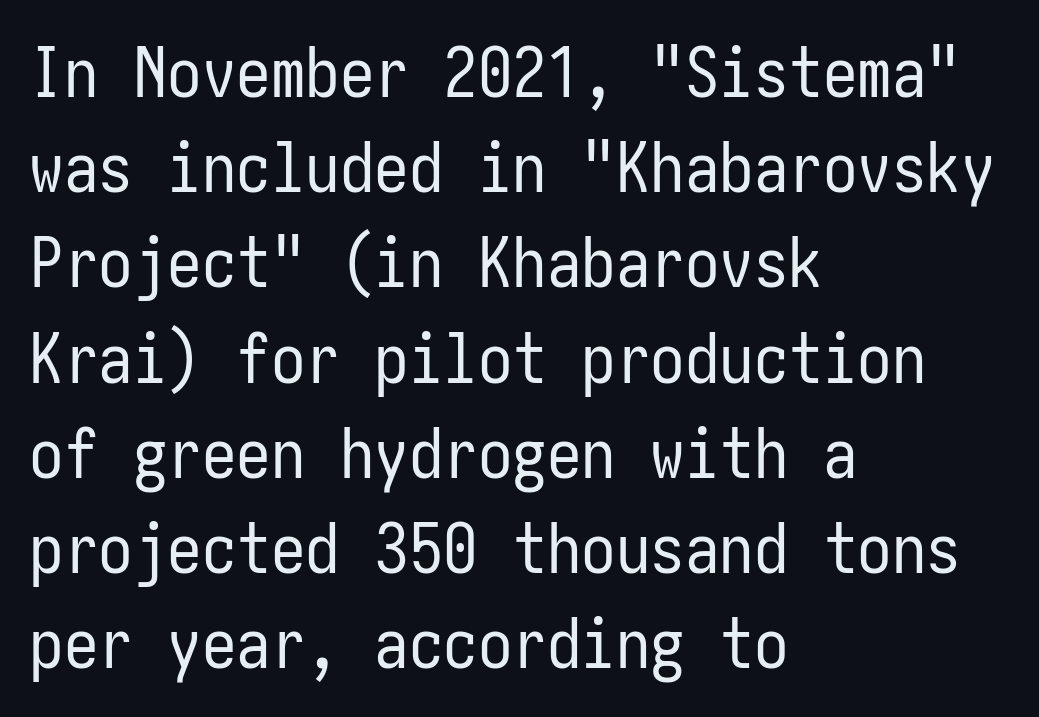
The image shows 69 px regular-weight, condensed sans-serif type, upright; set left-aligned, normal line spacing (1.38x), normal letter spacing, not underlined; low stroke contrast and a medium x-height.
